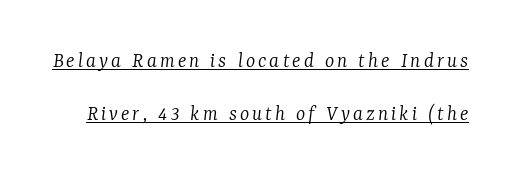
The image shows 22 px text type, italic (leaning right); set loose line spacing (2.41x), underlined.
